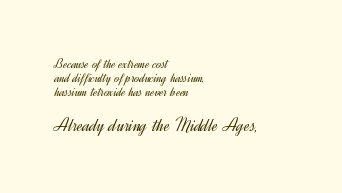
{"bold": "no", "underline": "no", "align": "left", "line_spacing": "tight", "line_spacing_ratio": 0.99, "letter_spacing": "normal", "letter_spacing_em": 0.0, "larger_block": "second", "size_ratio": 1.43, "glyph_px": 20}
